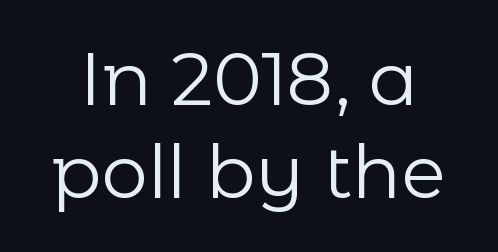
{"serif": "no", "italic": "no", "bold": "no", "weight": "regular", "width": "normal", "stroke_contrast": "low", "x_height": "medium", "monospaced": "no", "underline": "no", "line_spacing": "normal", "line_spacing_ratio": 1.28, "letter_spacing": "normal", "letter_spacing_em": 0.0, "glyph_px": 73}
